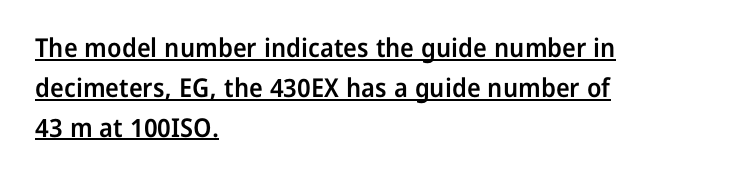
If you drew a ruler down the left edge, every line would touch it. There is no visible air inserted between adjacent glyphs. Quick note: interline space is typical. Do the letters lean? They stand straight.
